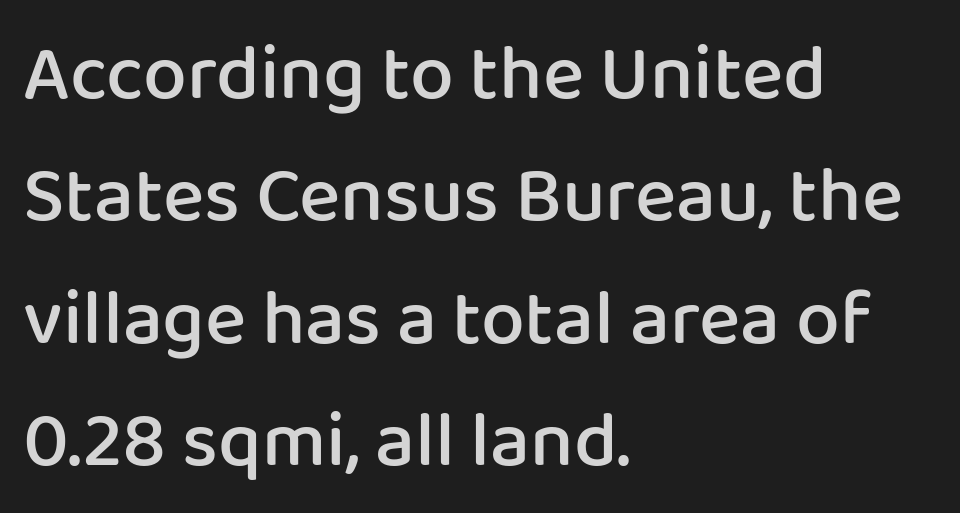
Q: Is the text bold? A: Semi-bold.
Q: Is the text italic (slanted)? A: No, it is upright.
Q: Is the typeface a serif or a sans-serif typeface? A: Sans-serif.
Q: Is the text underlined? A: No.
Q: How is the paragraph aligned? A: Left-aligned.
Q: Is the spacing between letters normal or unusually wide? A: Normal.
Q: Is the spacing between lines tight, normal or loose? A: Normal.
Q: Width (condensed, normal, or wide)? A: Normal.
Q: Stroke contrast? A: Low.
Q: x-height? A: Medium.
Q: Monospaced? A: No.
